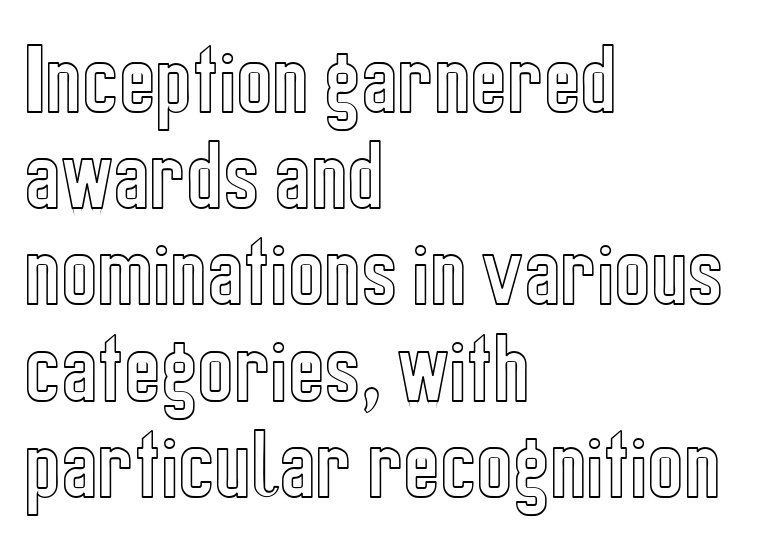
Q: Is the text italic (slanted)? A: No, it is upright.
Q: Is the text underlined? A: No.
Q: How is the paragraph aligned? A: Left-aligned.
Q: Is the spacing between letters normal or unusually wide? A: Normal.
Q: Is the spacing between lines tight, normal or loose? A: Normal.
Q: Width (condensed, normal, or wide)? A: Condensed.
Q: x-height? A: Medium.
Q: Monospaced? A: No.
